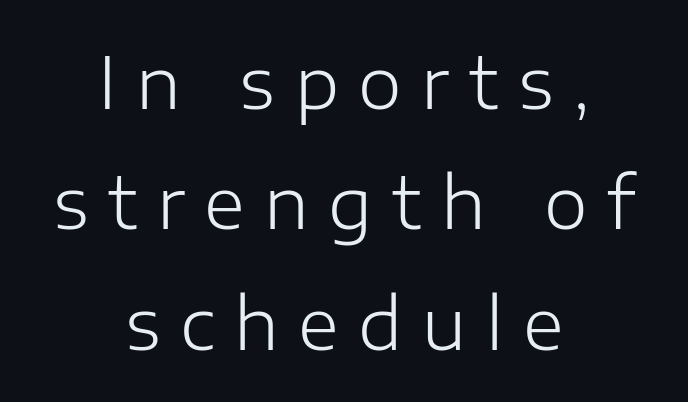
{"serif": "no", "italic": "no", "bold": "no", "weight": "light", "width": "normal", "stroke_contrast": "low", "x_height": "medium", "monospaced": "no", "underline": "no", "align": "center", "line_spacing_ratio": 1.72, "letter_spacing": "wide", "letter_spacing_em": 0.28, "glyph_px": 70}
